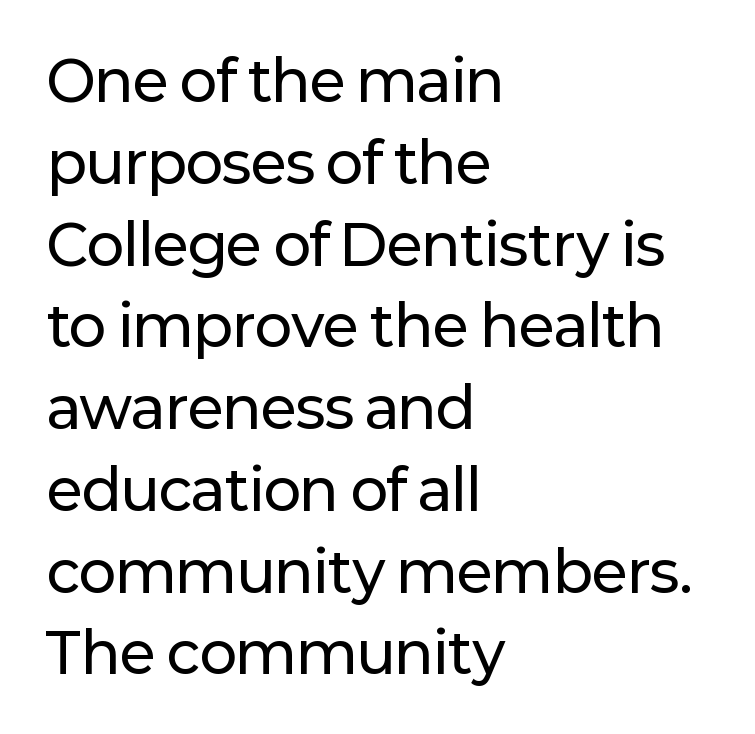
The type family on display is of the sans-serif kind. Italic: no, the glyphs are upright roman. Every row of glyphs begins at an identical x-position on the left. This rendering leaves character spacing at its baseline value.
